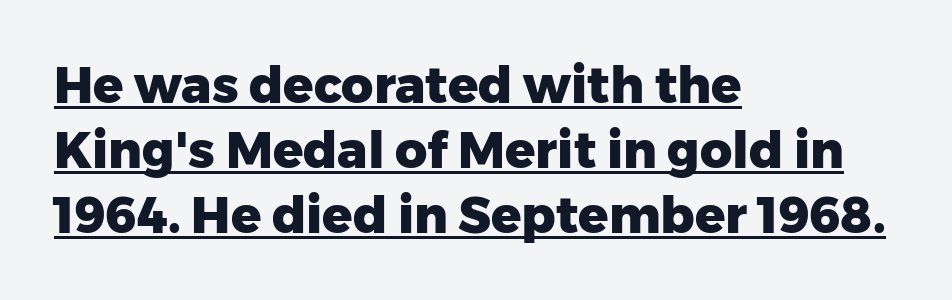
The image shows 50 px heavy sans-serif type, upright; set left-aligned, normal line spacing (1.3x), normal letter spacing, underlined; low stroke contrast and a medium x-height.
